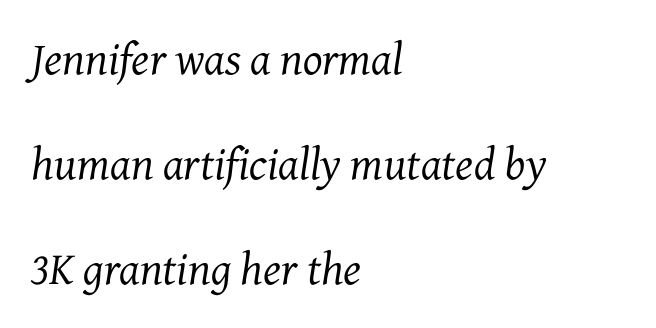
The image shows 46 px regular-weight serif type, italic (leaning right); set left-aligned, loose line spacing (2.28x), normal letter spacing, not underlined; medium stroke contrast and a medium x-height.
